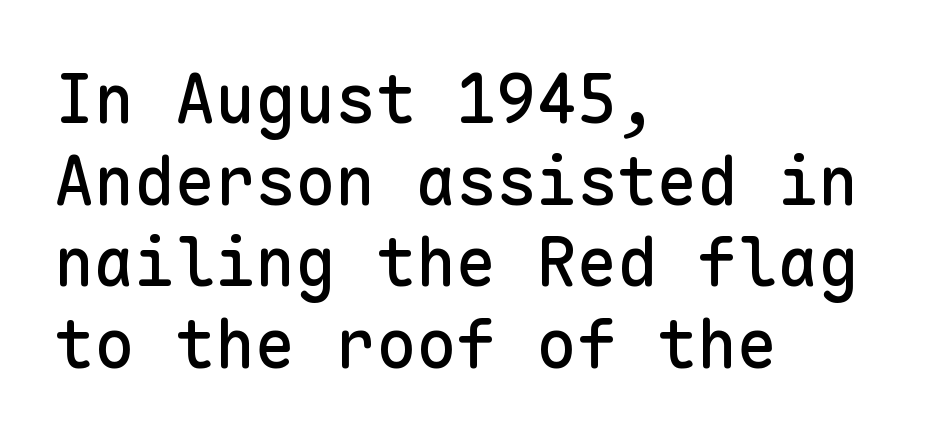
These lines are rendered in a fixed-pitch font. Tracking here is standard; glyphs follow each other at the usual distance. Each letter's strokes conclude bluntly, with no projecting serifs. A student would call this left alignment; a typographer would say flush left, rag right. Has an underline been added? It has not.
